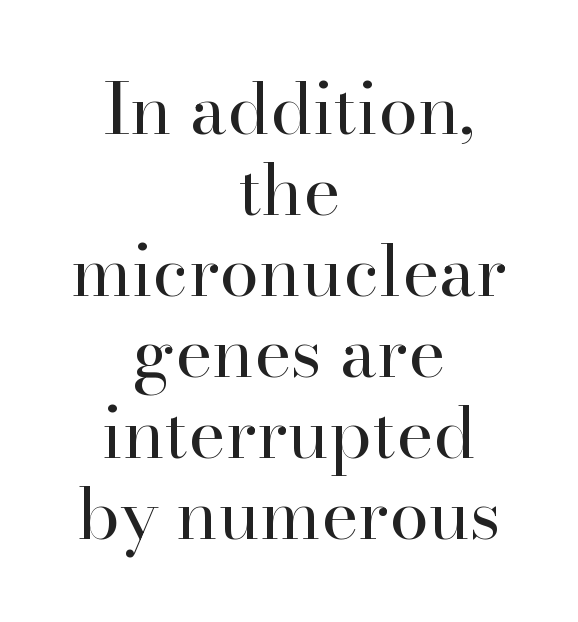
The image shows 71 px regular-weight serif type, upright; set centered, tight line spacing (1.14x), normal letter spacing, not underlined; high stroke contrast and a small x-height.
